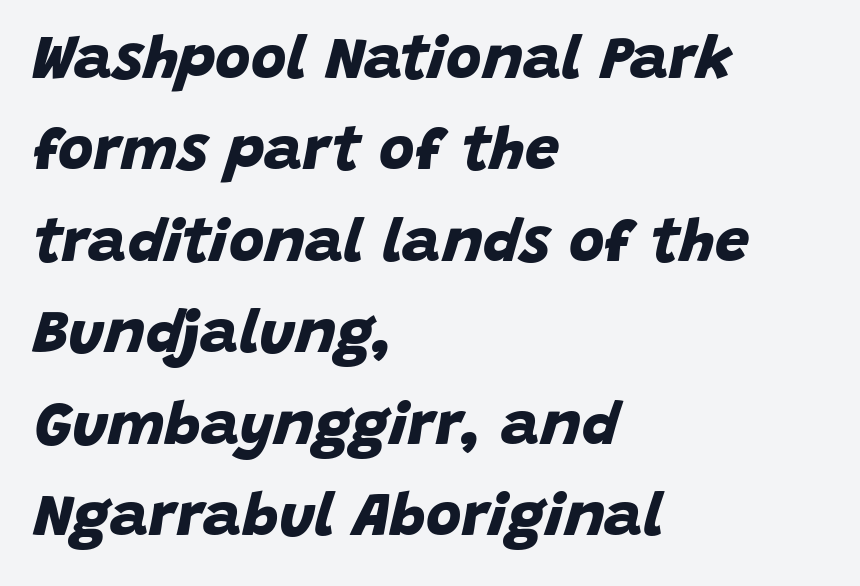
{"serif": "no", "bold": "yes", "weight": "bold", "width": "normal", "stroke_contrast": "low", "x_height": "large", "monospaced": "no", "underline": "no", "align": "left", "line_spacing": "normal", "line_spacing_ratio": 1.5, "letter_spacing": "normal", "letter_spacing_em": 0.0, "glyph_px": 61}
